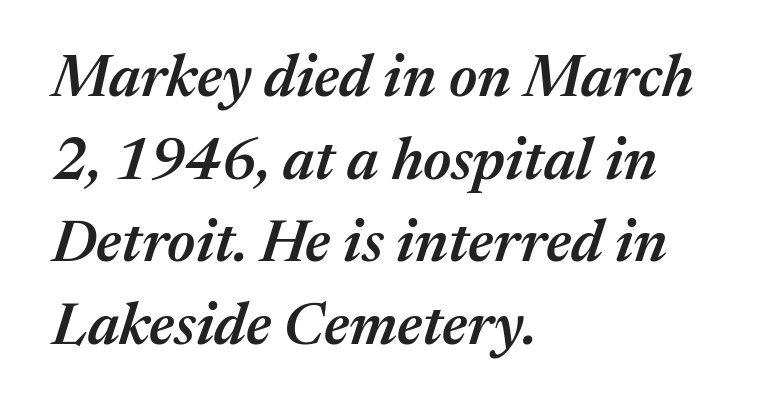
Q: Is the text bold? A: Semi-bold.
Q: Is the text italic (slanted)? A: Yes, it leans right by about 17 degrees.
Q: Is the text underlined? A: No.
Q: How is the paragraph aligned? A: Left-aligned.
Q: Is the spacing between letters normal or unusually wide? A: Normal.
Q: Is the spacing between lines tight, normal or loose? A: Normal.
Q: Width (condensed, normal, or wide)? A: Normal.
Q: Stroke contrast? A: Medium.
Q: x-height? A: Medium.
Q: Monospaced? A: No.
